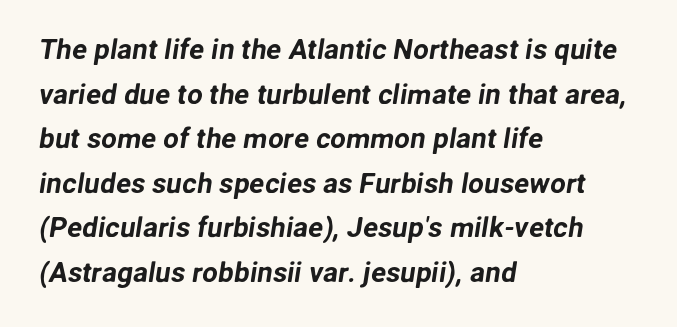
The image shows 28 px sans-serif type; set left-aligned, normal line spacing (1.59x), normal letter spacing, not underlined; low stroke contrast and a medium x-height.
